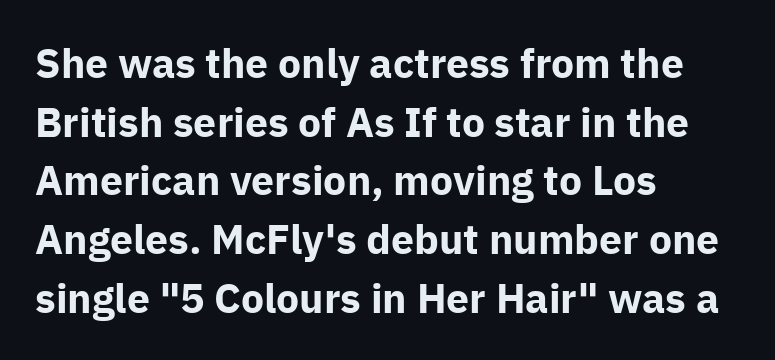
Q: Is the text bold? A: Yes.
Q: Is the text italic (slanted)? A: No, it is upright.
Q: Is the typeface a serif or a sans-serif typeface? A: Sans-serif.
Q: Is the text underlined? A: No.
Q: How is the paragraph aligned? A: Left-aligned.
Q: Is the spacing between letters normal or unusually wide? A: Normal.
Q: Is the spacing between lines tight, normal or loose? A: Normal.
Q: Width (condensed, normal, or wide)? A: Normal.
Q: Stroke contrast? A: Low.
Q: x-height? A: Medium.
Q: Monospaced? A: No.
